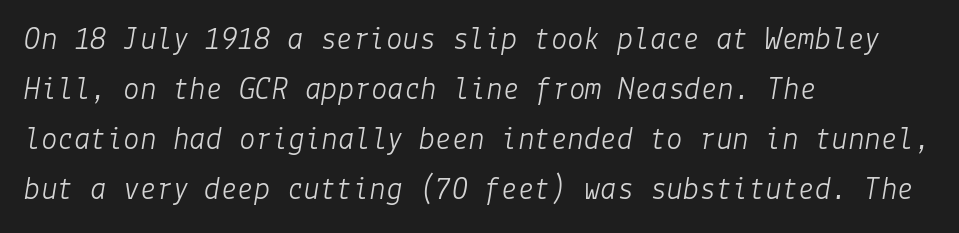
Q: Is the text bold? A: No.
Q: Is the text italic (slanted)? A: Yes, it leans right by about 9 degrees.
Q: Is the text underlined? A: No.
Q: How is the paragraph aligned? A: Left-aligned.
Q: Is the spacing between letters normal or unusually wide? A: Normal.
Q: Is the spacing between lines tight, normal or loose? A: Normal.
Q: Width (condensed, normal, or wide)? A: Normal.
Q: Stroke contrast? A: Low.
Q: x-height? A: Medium.
